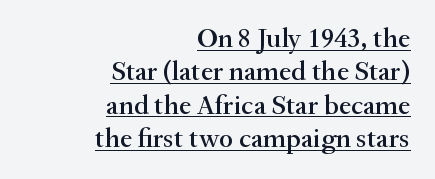
{"serif": "yes", "italic": "no", "width": "normal", "stroke_contrast": "medium", "x_height": "small", "monospaced": "no", "underline": "yes", "align": "right", "line_spacing_ratio": 1.19, "letter_spacing": "normal", "letter_spacing_em": 0.0, "glyph_px": 28}
